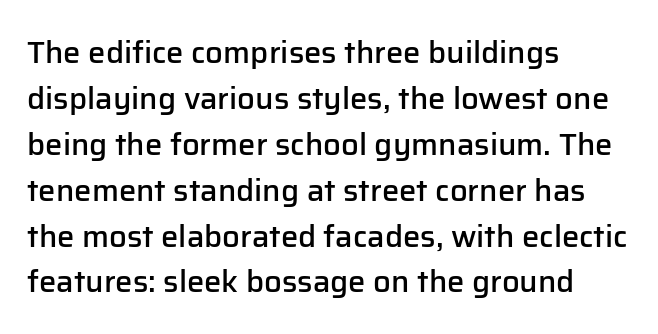
The image shows 31 px semibold sans-serif type, upright; set left-aligned, normal line spacing (1.48x), normal letter spacing, not underlined; low stroke contrast and a medium x-height.
